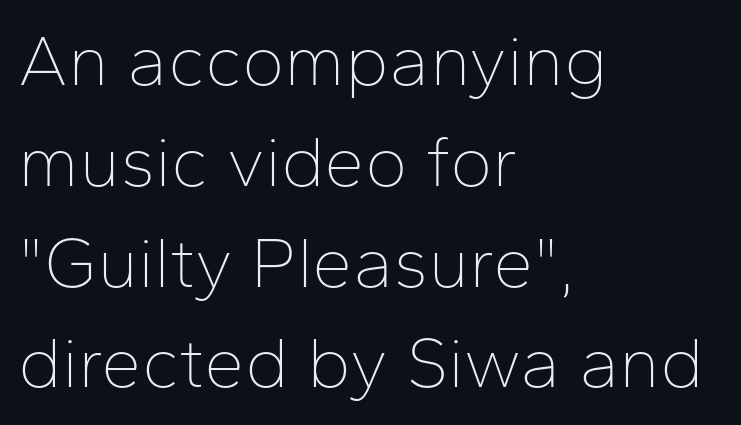
{"serif": "no", "italic": "no", "bold": "no", "weight": "thin", "width": "normal", "stroke_contrast": "low", "x_height": "medium", "monospaced": "no", "underline": "no", "align": "left", "line_spacing": "normal", "line_spacing_ratio": 1.4, "letter_spacing": "normal", "letter_spacing_em": 0.0, "glyph_px": 72}
